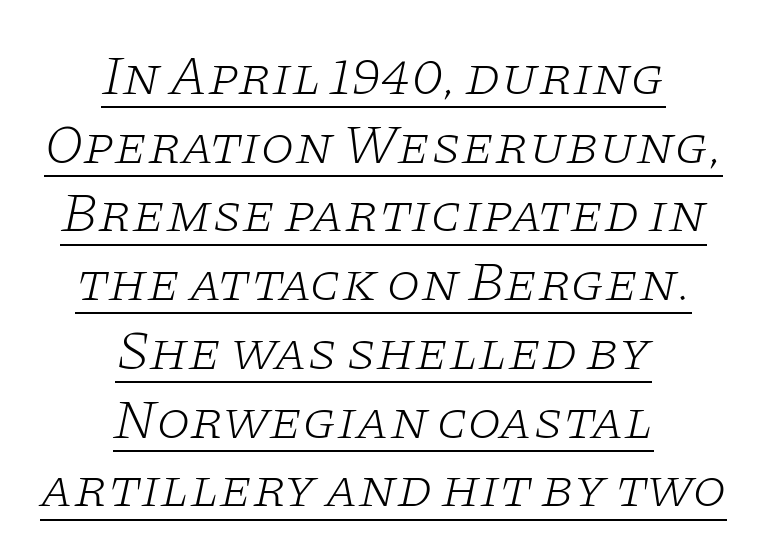
Q: Is the text bold? A: No.
Q: Is the text italic (slanted)? A: Yes, it leans right by about 11 degrees.
Q: Is the typeface a serif or a sans-serif typeface? A: Serif.
Q: Is the text underlined? A: Yes.
Q: How is the paragraph aligned? A: Centered.
Q: Is the spacing between letters normal or unusually wide? A: Normal.
Q: Is the spacing between lines tight, normal or loose? A: Normal.
Q: Width (condensed, normal, or wide)? A: Wide.
Q: Stroke contrast? A: Low.
Q: x-height? A: Large.
Q: Monospaced? A: No.
